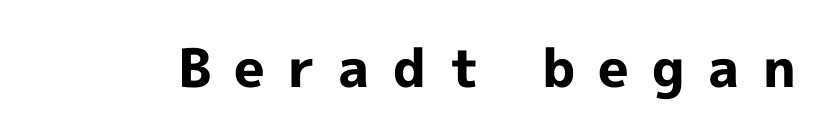
The image shows 53 px bold sans-serif type, upright; set unusually wide letter spacing (+0.44 em), not underlined; a medium x-height.
